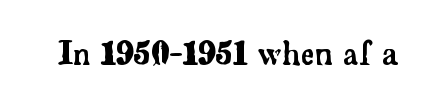
This is the regular roman posture of the typeface. The passage shown is not underscored anywhere. Spacing verdict: proportional, widths tailored to each character. Yep, those are serifs on the letters. Spacing between characters is what you'd get straight out of the box.
